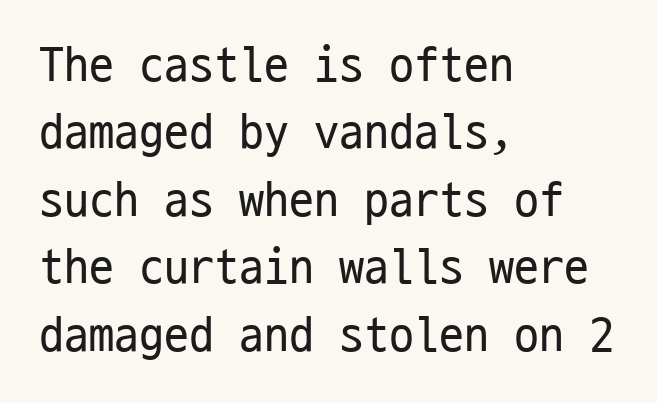
This sample has the even, mechanical cadence of fixed-width lettering. Stems here are at most as thick as an everyday book face. Line starts are locked; line ends wander. Descenders hang freely into open space.
